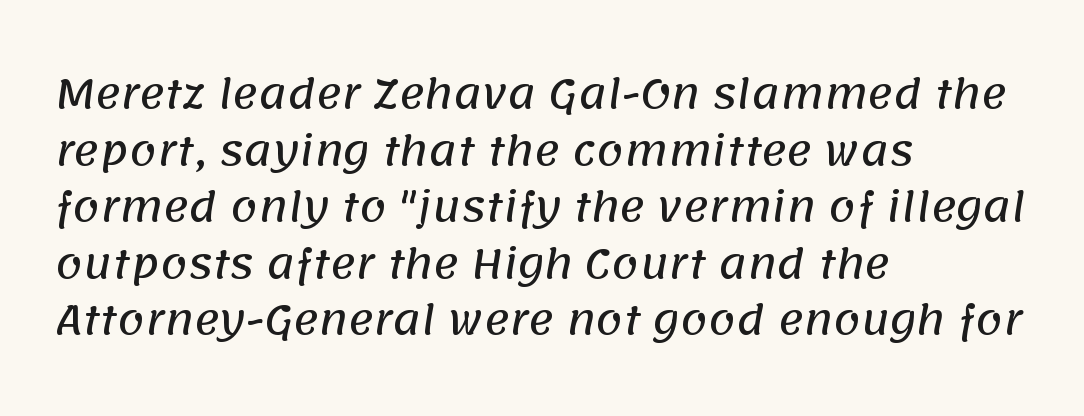
Q: Is the typeface a serif or a sans-serif typeface? A: Sans-serif.
Q: Is the text underlined? A: No.
Q: How is the paragraph aligned? A: Left-aligned.
Q: Is the spacing between letters normal or unusually wide? A: Normal.
Q: Is the spacing between lines tight, normal or loose? A: Normal.
Q: Width (condensed, normal, or wide)? A: Normal.
Q: Stroke contrast? A: Low.
Q: x-height? A: Large.
Q: Monospaced? A: No.
